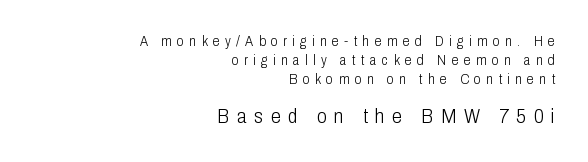
The image shows 20 px text type, upright; set right-aligned, normal line spacing (1.34x), unusually wide letter spacing (+0.38 em), not underlined; the second (bottom) block is 1.43x larger.
